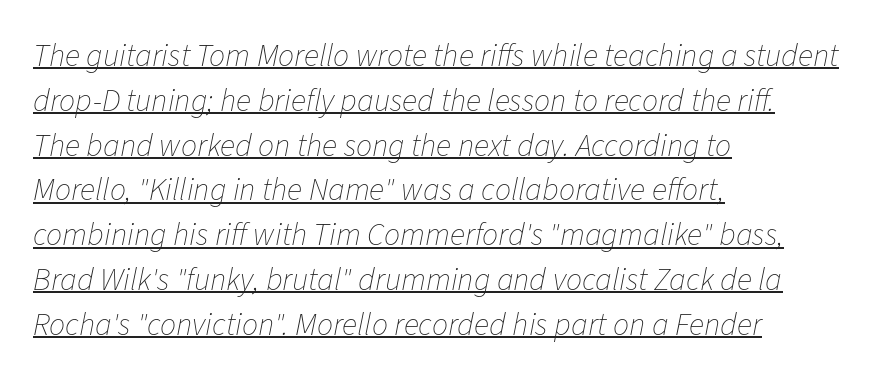
Q: Is the text bold? A: No.
Q: Is the text italic (slanted)? A: Yes, it leans right by about 11 degrees.
Q: Is the text underlined? A: Yes.
Q: How is the paragraph aligned? A: Left-aligned.
Q: Is the spacing between letters normal or unusually wide? A: Normal.
Q: Is the spacing between lines tight, normal or loose? A: Normal.
Q: Width (condensed, normal, or wide)? A: Normal.
Q: Stroke contrast? A: Low.
Q: x-height? A: Medium.
Q: Monospaced? A: No.
